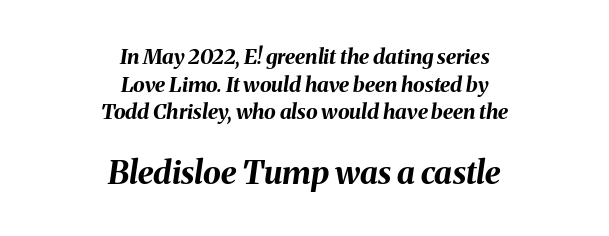
The image shows 32 px bold type, italic (leaning right); set centered, normal line spacing (1.32x), normal letter spacing, not underlined; the second (bottom) block is 1.52x larger; medium stroke contrast and a medium x-height.
